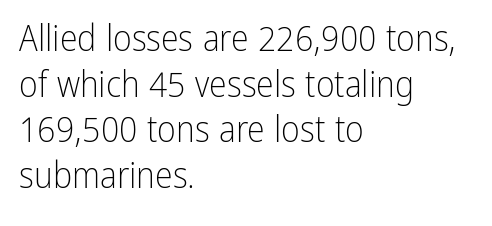
Q: Is the text bold? A: No.
Q: Is the text italic (slanted)? A: No, it is upright.
Q: Is the typeface a serif or a sans-serif typeface? A: Sans-serif.
Q: Is the text underlined? A: No.
Q: How is the paragraph aligned? A: Left-aligned.
Q: Is the spacing between letters normal or unusually wide? A: Normal.
Q: Is the spacing between lines tight, normal or loose? A: Normal.
Q: Width (condensed, normal, or wide)? A: Condensed.
Q: Stroke contrast? A: Low.
Q: x-height? A: Medium.
Q: Monospaced? A: No.
